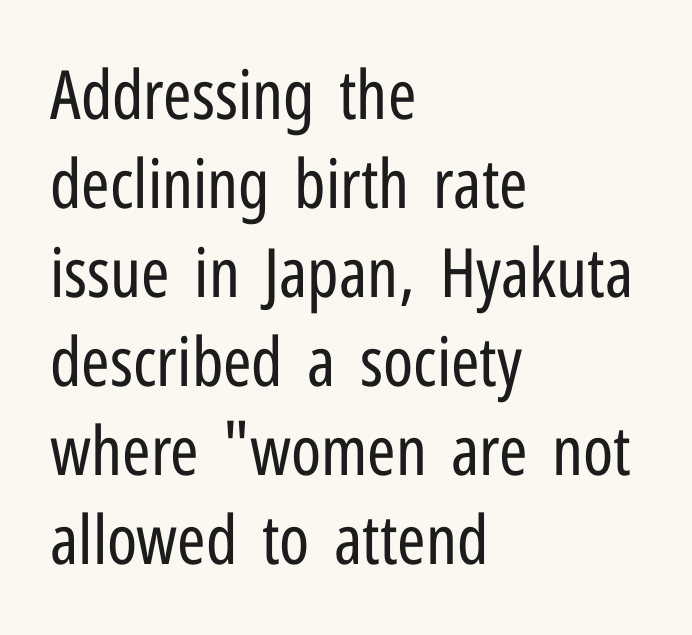
{"serif": "no", "italic": "no", "bold": "no", "weight": "regular", "width": "condensed", "stroke_contrast": "low", "x_height": "medium", "monospaced": "no", "underline": "no", "align": "left", "line_spacing": "normal", "line_spacing_ratio": 1.31, "letter_spacing": "normal", "letter_spacing_em": 0.0, "glyph_px": 68}
